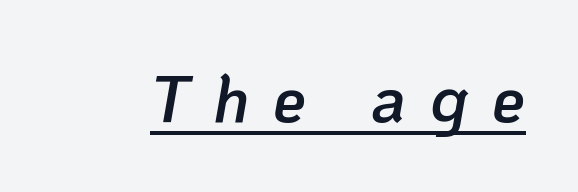
Stems and bowls a touch heavier than normal — semibold. The passage shown is underscored from start to finish. The rendering uses natural spacing where letterforms have individual widths. The specimen reads as italic at a glance.
